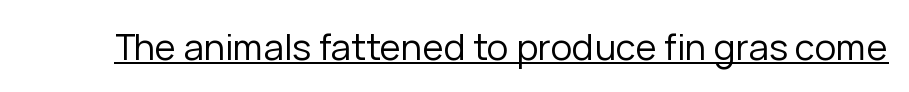
{"serif": "no", "italic": "no", "bold": "no", "weight": "regular", "width": "normal", "stroke_contrast": "low", "x_height": "medium", "monospaced": "no", "underline": "yes", "letter_spacing": "normal", "letter_spacing_em": 0.0, "glyph_px": 36}
